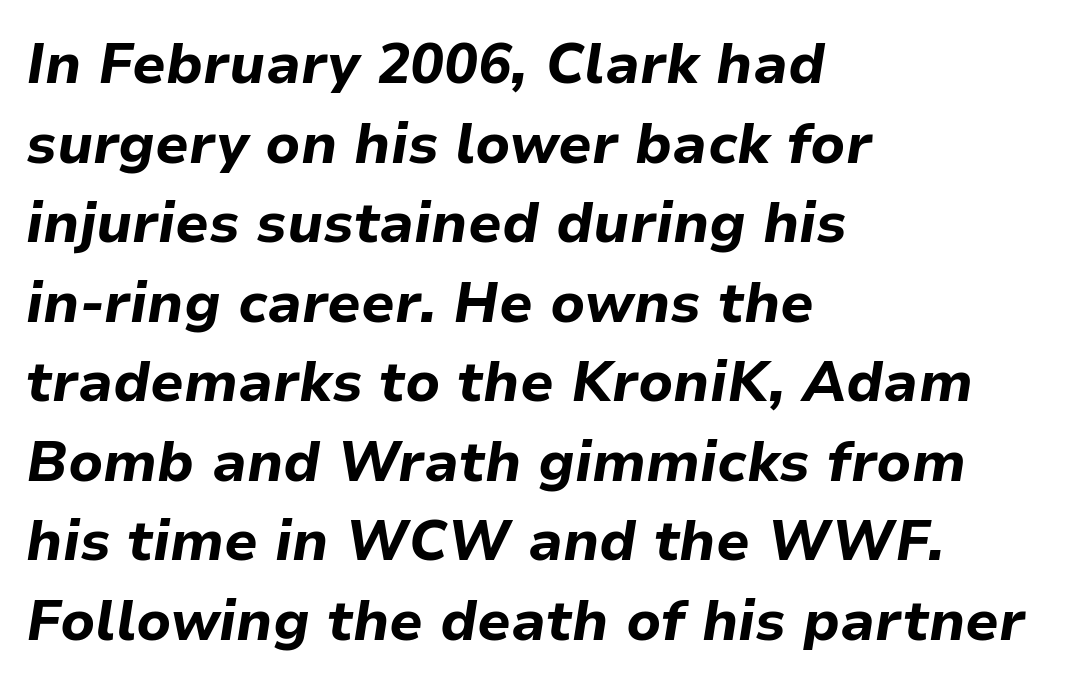
{"italic": "yes", "lean": "right", "slant_degrees": 9, "bold": "yes", "weight": "bold", "width": "normal", "stroke_contrast": "low", "x_height": "medium", "monospaced": "no", "underline": "no", "align": "left", "line_spacing": "normal", "line_spacing_ratio": 1.42, "letter_spacing": "normal", "letter_spacing_em": 0.0, "glyph_px": 56}
